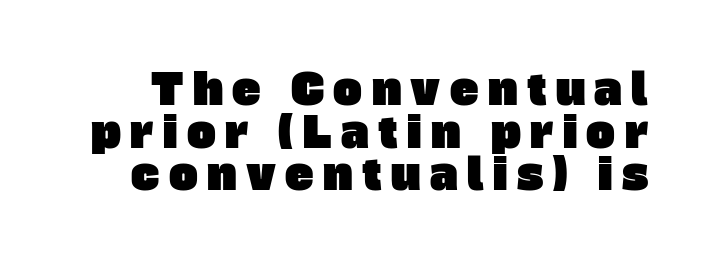
The characters display no serif detailing; their extremities are plain. Words float on clear page, feet unadorned. Baseline-to-baseline distance is barely more than the letter height. The rendering inserts visible extra space after every character. You could not count columns in this text — the font is proportionally spaced.
